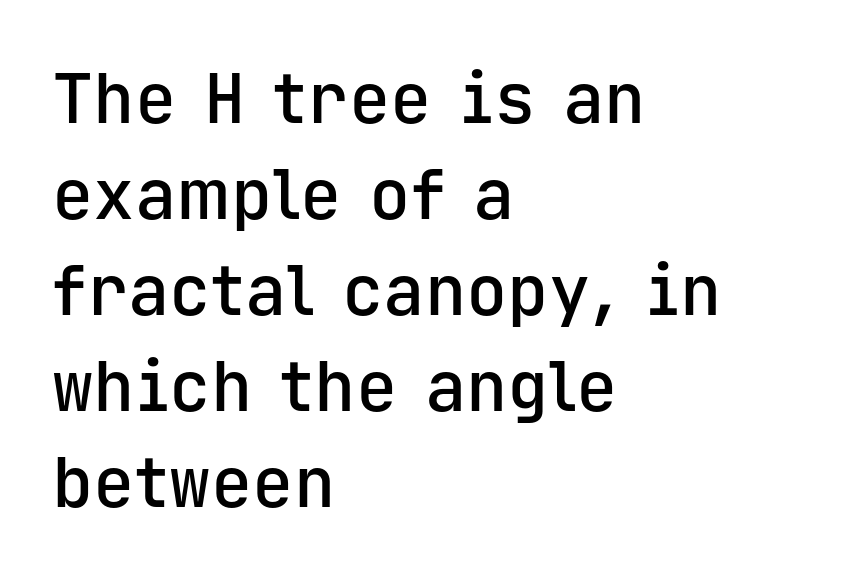
The block of text has a typical density, with ordinary space between rows. Just letters on the line, the space beneath them empty. The line texture is even and compact thanks to regular tracking. Grotesque or geometric, the face here clearly has no serifs. A typesetter would call this monospace, since all characters share one set width.
